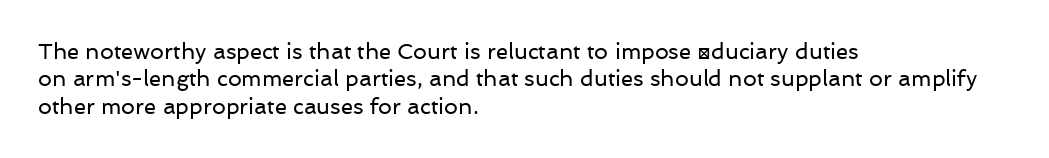
The image shows 22 px text type, upright; set left-aligned, normal line spacing (1.25x), normal letter spacing, not underlined.
